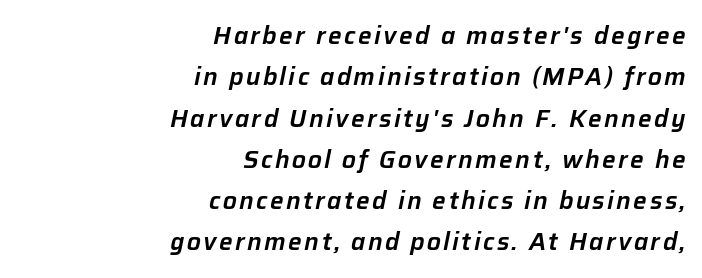
If you drew a line through each stem, it would be angled. Leftover space on each line is placed entirely before the opening word. Underlining? Definitely not there.
